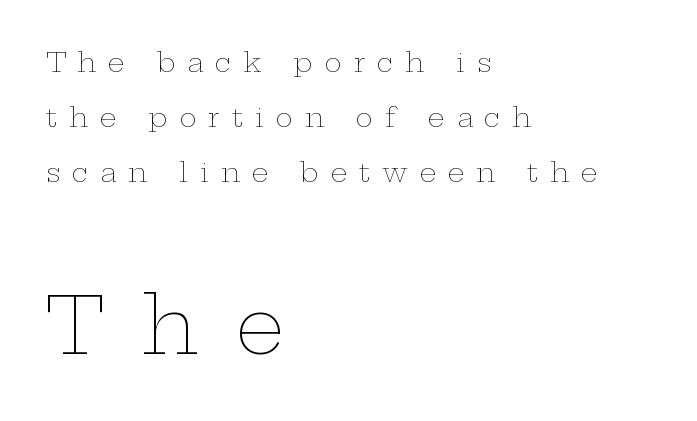
{"italic": "no", "bold": "no", "weight": "thin", "width": "wide", "stroke_contrast": "low", "x_height": "medium", "monospaced": "no", "underline": "no", "align": "left", "line_spacing": "loose", "line_spacing_ratio": 2.12, "letter_spacing": "wide", "letter_spacing_em": 0.46, "larger_block": "second", "size_ratio": 3.04, "glyph_px": 79}
